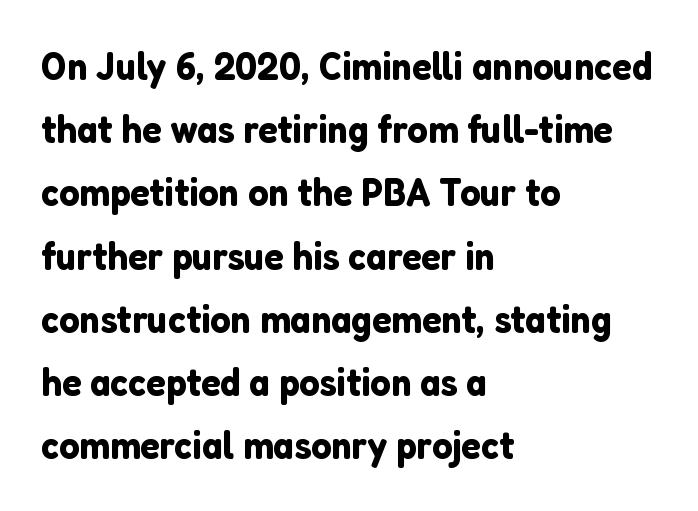
Vertically, the passage feels balanced, rows spaced as you'd expect. Ordinary non-slanted type is in use. Nobody drew a line under any word here. The rendering keeps characters at their native spacing. Line beginnings align vertically; line endings do not.
